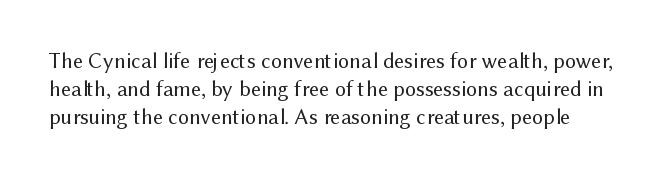
The image shows 22 px text type, upright; set normal line spacing (1.27x), normal letter spacing, not underlined.
